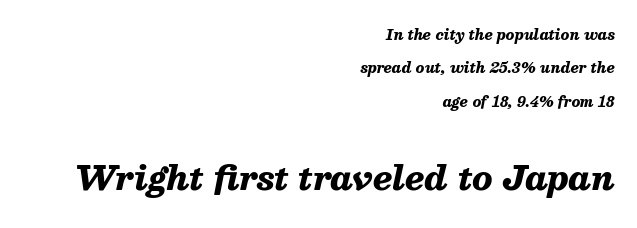
The image shows 33 px heavy type, italic (leaning right); set right-aligned, loose line spacing (2.38x), normal letter spacing, not underlined; the second (bottom) block is 2.36x larger; medium stroke contrast and a medium x-height.
